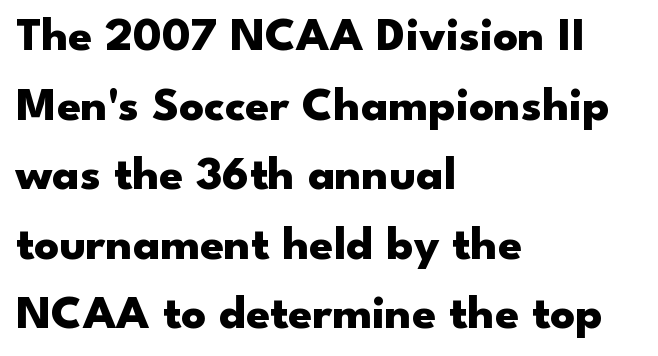
Q: Is the text bold? A: Yes.
Q: Is the text italic (slanted)? A: No, it is upright.
Q: Is the typeface a serif or a sans-serif typeface? A: Sans-serif.
Q: Is the text underlined? A: No.
Q: How is the paragraph aligned? A: Left-aligned.
Q: Is the spacing between letters normal or unusually wide? A: Normal.
Q: Is the spacing between lines tight, normal or loose? A: Normal.
Q: Width (condensed, normal, or wide)? A: Wide.
Q: Stroke contrast? A: Low.
Q: x-height? A: Small.
Q: Monospaced? A: No.
